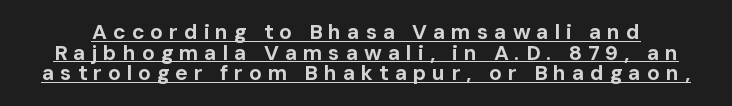
{"italic": "no", "bold": "yes", "underline": "yes", "line_spacing": "tight", "line_spacing_ratio": 0.98, "letter_spacing": "wide", "letter_spacing_em": 0.28, "glyph_px": 21}
